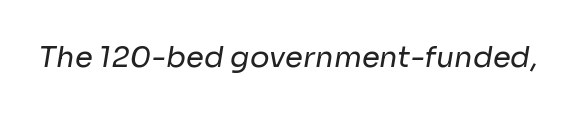
Q: Is the text bold? A: No.
Q: Is the typeface a serif or a sans-serif typeface? A: Sans-serif.
Q: Is the text underlined? A: No.
Q: Is the spacing between letters normal or unusually wide? A: Normal.
Q: Width (condensed, normal, or wide)? A: Normal.
Q: Stroke contrast? A: Low.
Q: x-height? A: Medium.
Q: Monospaced? A: No.
